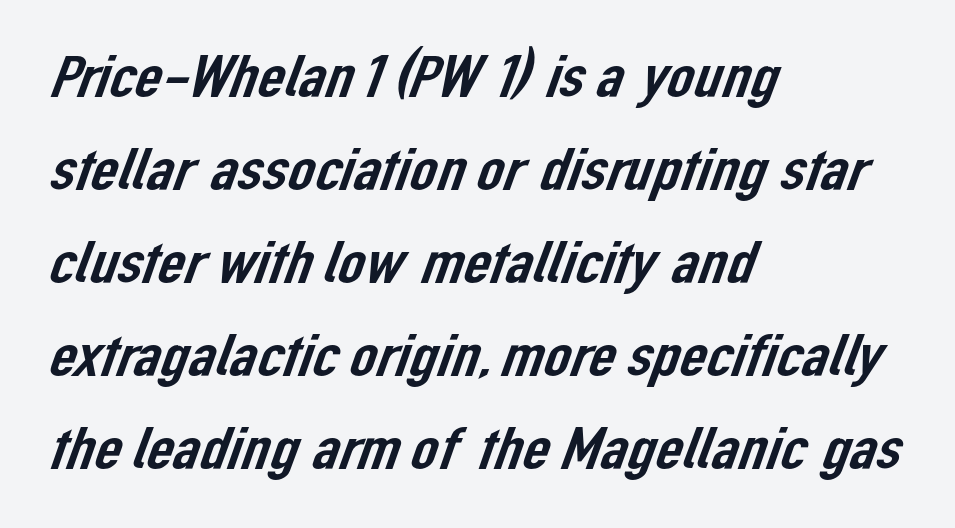
{"serif": "no", "width": "normal", "stroke_contrast": "low", "x_height": "medium", "monospaced": "no", "underline": "no", "align": "left", "line_spacing": "normal", "line_spacing_ratio": 1.55, "letter_spacing": "normal", "letter_spacing_em": 0.0, "glyph_px": 60}
